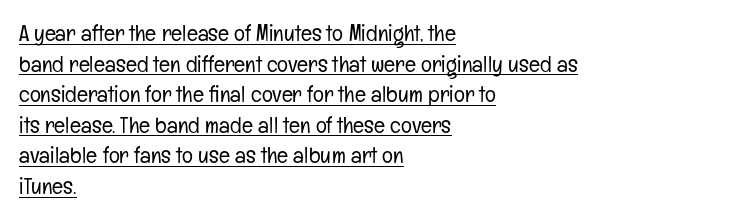
Q: Is the text bold? A: No.
Q: Is the text italic (slanted)? A: No, it is upright.
Q: Is the text underlined? A: Yes.
Q: How is the paragraph aligned? A: Left-aligned.
Q: Is the spacing between letters normal or unusually wide? A: Normal.
Q: Is the spacing between lines tight, normal or loose? A: Normal.
